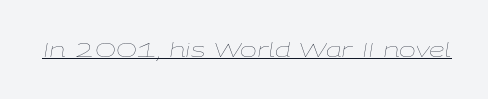
The whole block is typeset with a tilt. Notice how a bar underscores the lettering throughout. The passage shown is not bold in any degree. These lines keep a tight, regular rhythm from letter to letter.
